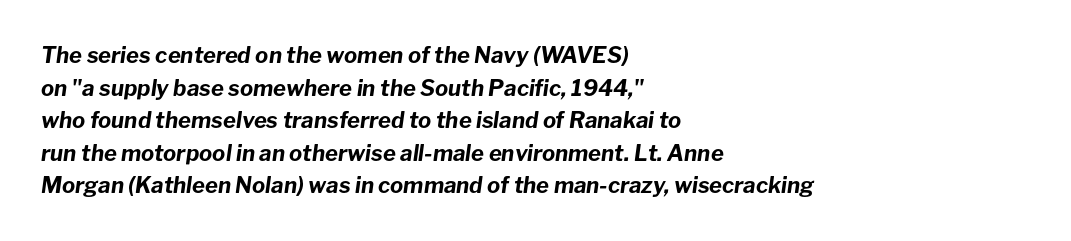
Does the copy run flush right? No — it runs flush left. The gaps between neighbouring characters are ordinary and unremarkable. Anything drawn beneath the words? Only blank space. Regular leading. Heft: maximum for text — a bold. A typesetter would mark this as italic.
